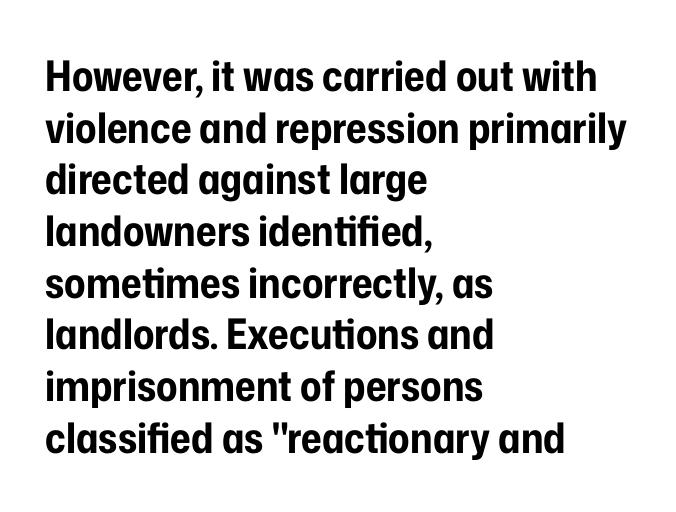
The image shows 42 px bold, condensed sans-serif type, upright; set left-aligned, line spacing 1.23x, normal letter spacing, not underlined; low stroke contrast and a medium x-height.
